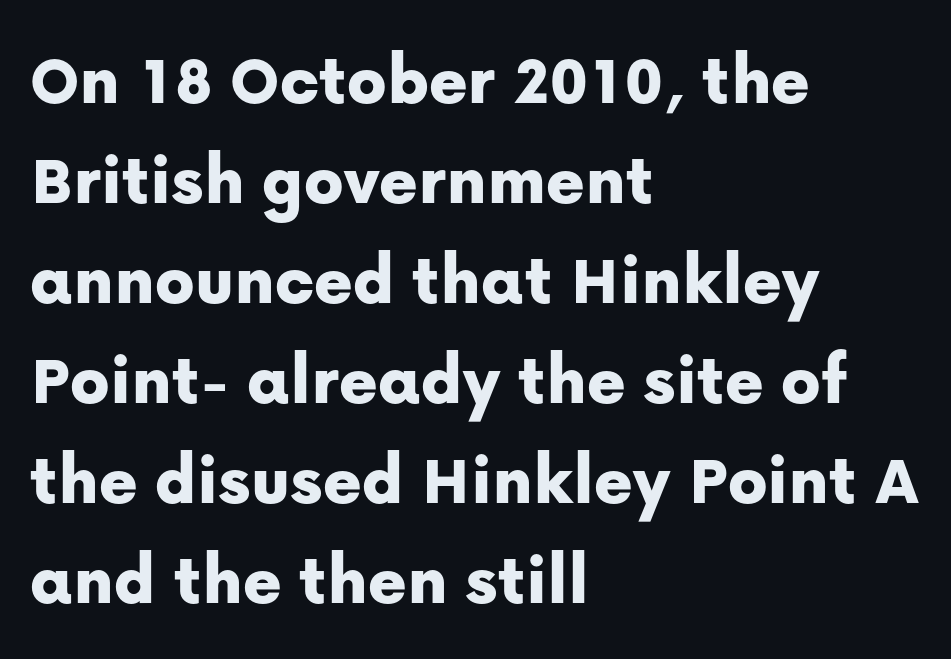
The image shows 73 px sans-serif type, upright; set left-aligned, normal line spacing (1.37x), normal letter spacing, not underlined; low stroke contrast and a medium x-height.
